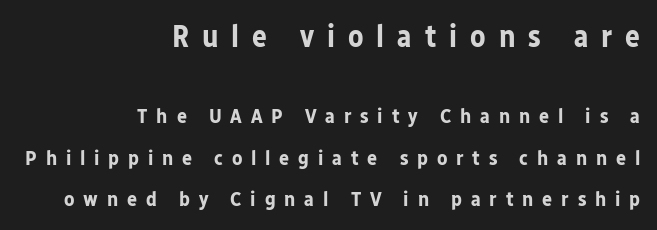
The image shows 31 px bold sans-serif type, upright; set right-aligned, loose line spacing (1.98x), unusually wide letter spacing (+0.42 em), not underlined; the first (top) block is 1.48x larger; low stroke contrast and a medium x-height.
